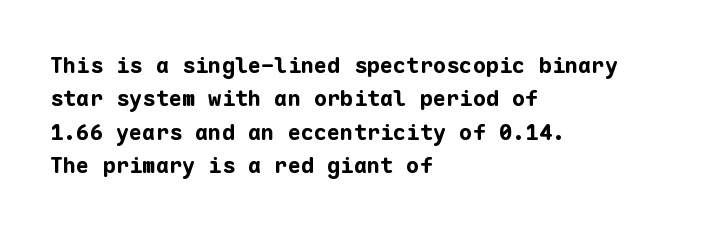
The strip under each line holds only bare page. Between one letter and the next there's only the usual sliver of space. Is there any slant? The stems are plumb. Plenty of ink on the page — the face is bold. Leading matches the norm, producing a regular column.
